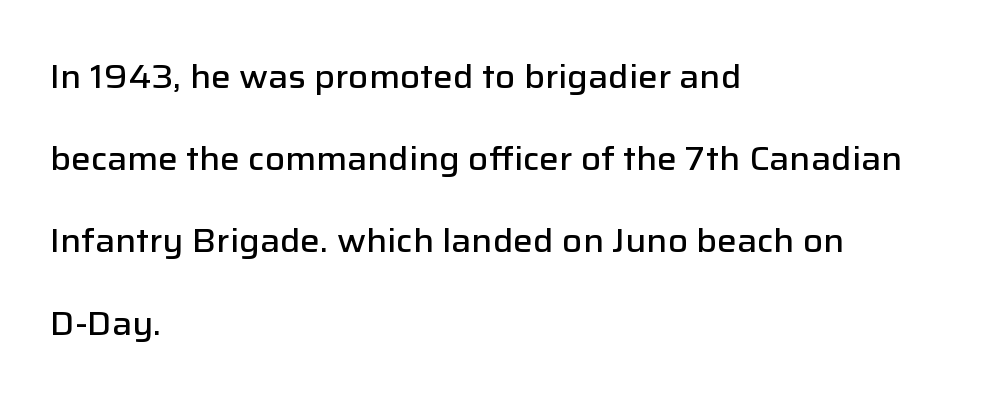
The image shows 33 px semibold sans-serif type, upright; set left-aligned, loose line spacing (2.49x), normal letter spacing, not underlined; low stroke contrast and a medium x-height.
